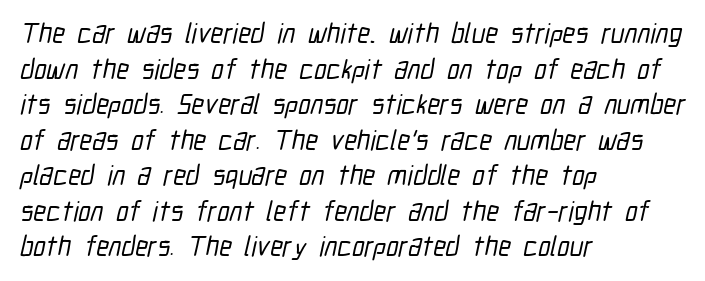
Is the letter spacing exaggerated? No — it looks like the ordinary default. Here the designer chose a conventional face with non-uniform glyph widths. The foot of each line stays bare and open. Is there much room between lines? A standard amount, neither cramped nor airy. Compared with a centered layout, this one pins lines to the left instead.
